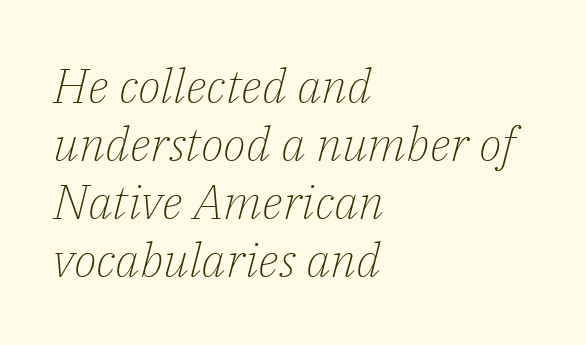
If you drew a line through each stem, it would be angled. Line starts are locked; line ends wander. The face used here is proportionally spaced, like ordinary book or web type. This sample uses a serif face. The letterforms sit shoulder to shoulder at normal distance. The characters are drawn with everyday or finer stroke widths.
